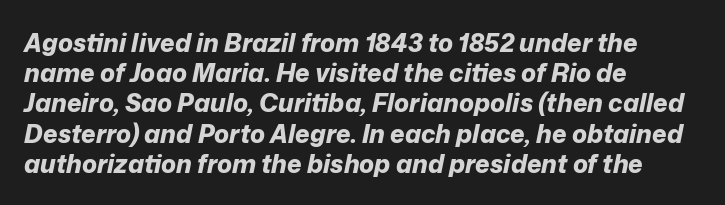
Nobody drew a line under any word here. Yep, that's italic — everything's leaning. Students, note that the glyphs here touch the page at normal intervals. I'd describe the lettering as bold — thick and assertive. Does the copy run flush right? No — it runs flush left.
